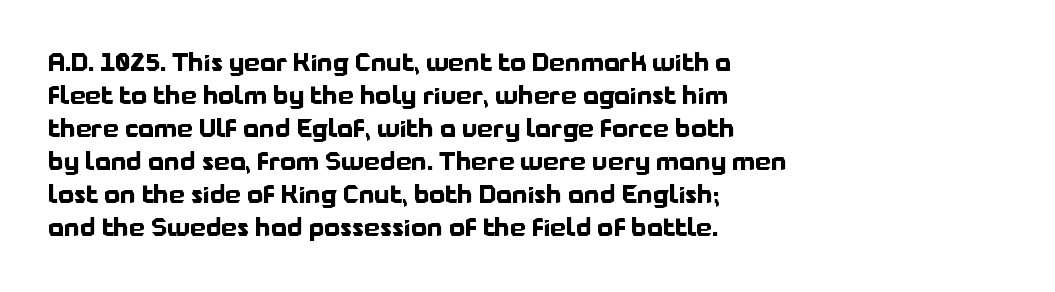
{"italic": "no", "bold": "yes", "underline": "no", "align": "left", "line_spacing": "normal", "line_spacing_ratio": 1.32, "letter_spacing": "normal", "letter_spacing_em": 0.0, "glyph_px": 25}
